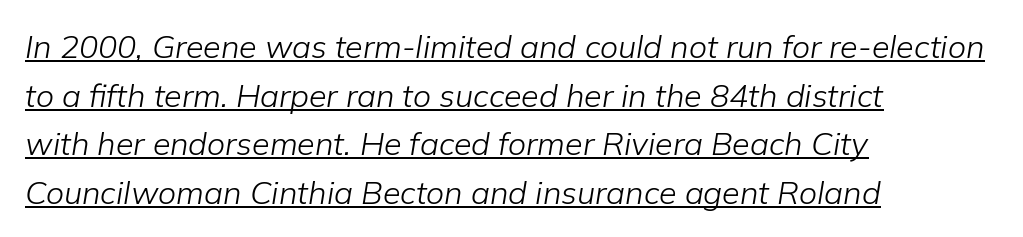
Q: Is the text bold? A: No.
Q: Is the text italic (slanted)? A: Yes, it leans right by about 9 degrees.
Q: Is the text underlined? A: Yes.
Q: How is the paragraph aligned? A: Left-aligned.
Q: Is the spacing between letters normal or unusually wide? A: Normal.
Q: Is the spacing between lines tight, normal or loose? A: Normal.
Q: Width (condensed, normal, or wide)? A: Normal.
Q: Stroke contrast? A: Low.
Q: x-height? A: Medium.
Q: Monospaced? A: No.
